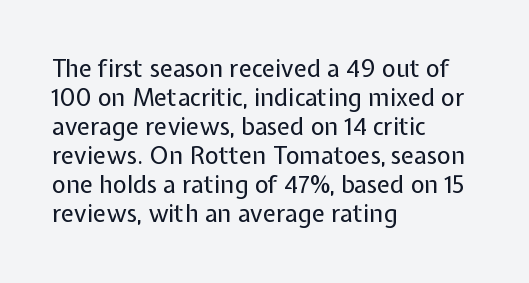
The image shows 24 px text type, upright; set left-aligned, line spacing 1.21x, normal letter spacing, not underlined.
